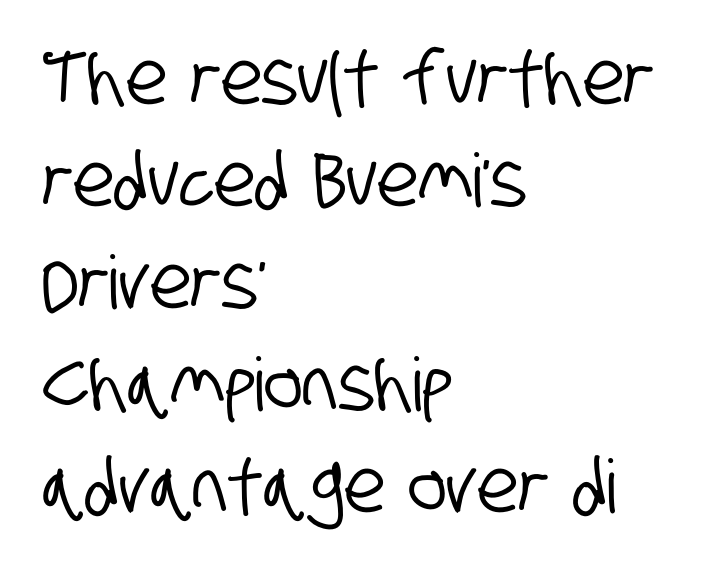
The image shows 74 px condensed sans-serif type; set left-aligned, normal line spacing (1.38x), normal letter spacing, not underlined; low stroke contrast and a large x-height.
